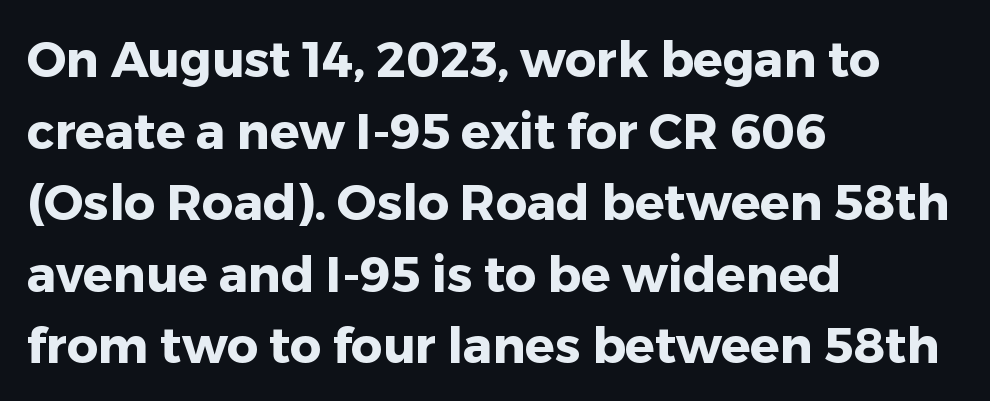
The image shows 49 px heavy sans-serif type, upright; set left-aligned, normal line spacing (1.46x), normal letter spacing, not underlined; low stroke contrast and a medium x-height.
